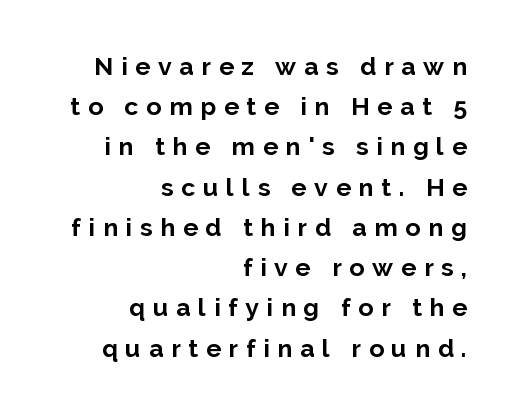
Q: Is the text bold? A: Yes.
Q: Is the text italic (slanted)? A: No, it is upright.
Q: Is the text underlined? A: No.
Q: How is the paragraph aligned? A: Right-aligned.
Q: Is the spacing between letters normal or unusually wide? A: Unusually wide.
Q: Is the spacing between lines tight, normal or loose? A: Normal.
